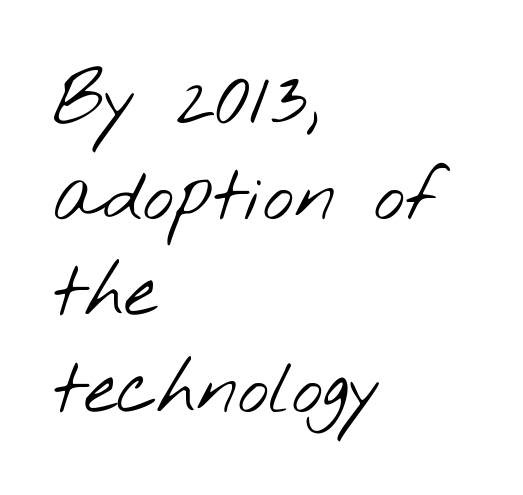
The image shows 74 px light, wide sans-serif type; set left-aligned, normal line spacing (1.3x), normal letter spacing, not underlined; low stroke contrast and a small x-height.
